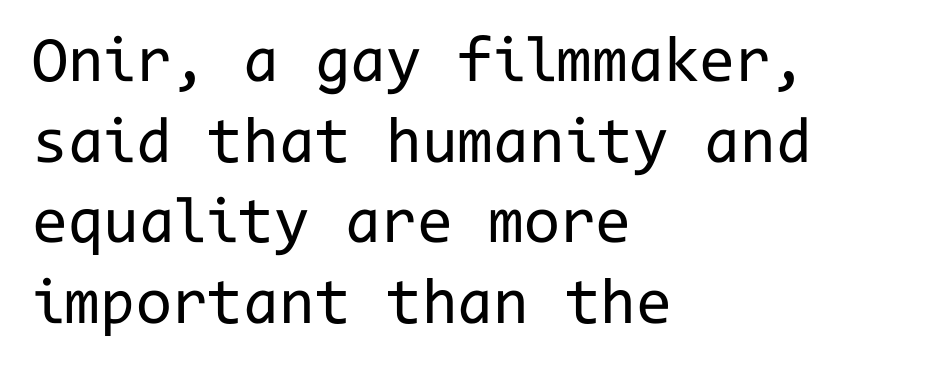
The image shows 65 px regular-weight sans-serif type, upright, monospaced; set left-aligned, line spacing 1.24x, normal letter spacing, not underlined; low stroke contrast and a medium x-height.
